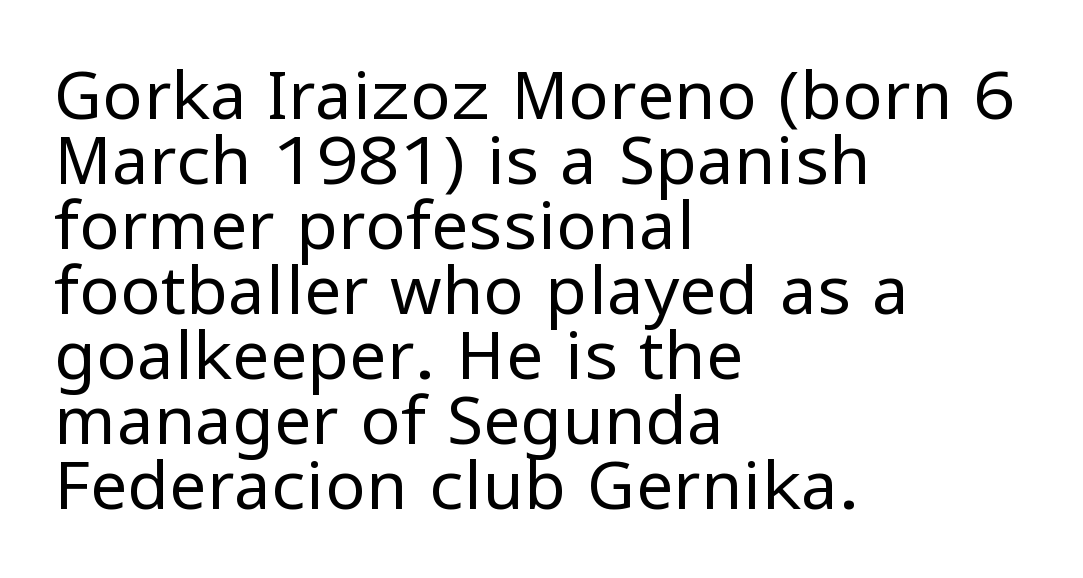
The image shows 67 px regular-weight sans-serif type, upright; set left-aligned, tight line spacing (0.97x), normal letter spacing, not underlined; low stroke contrast and a medium x-height.
